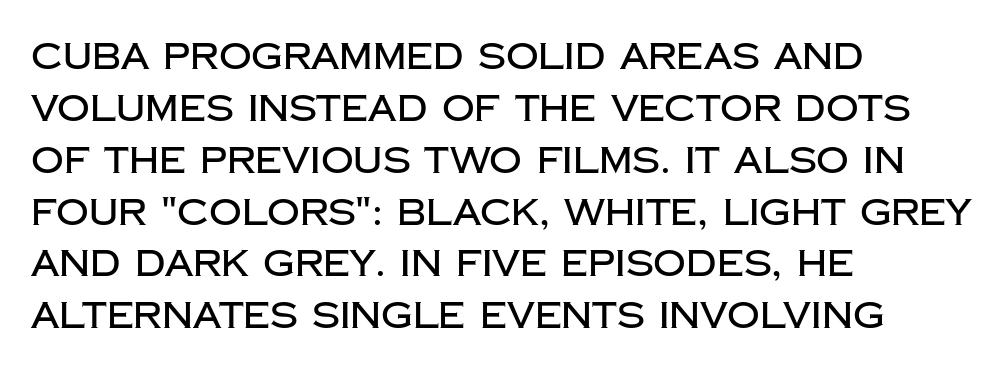
The image shows 36 px sans-serif type, upright; set left-aligned, normal line spacing (1.44x), normal letter spacing, not underlined; low stroke contrast and a large x-height.
